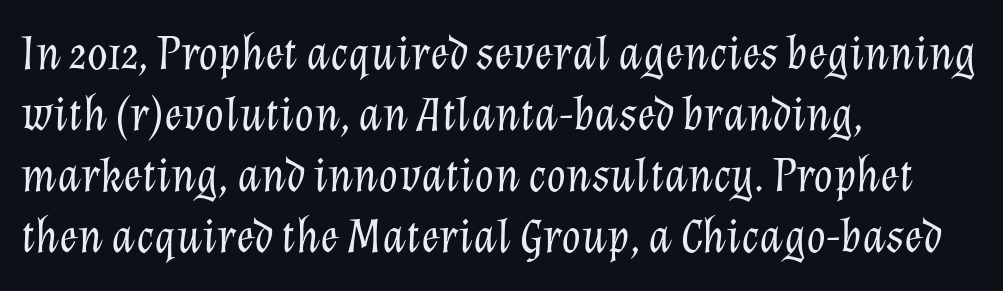
The image shows 50 px light type, italic (leaning right); set left-aligned, line spacing 1.22x, normal letter spacing, not underlined; low stroke contrast and a medium x-height.
